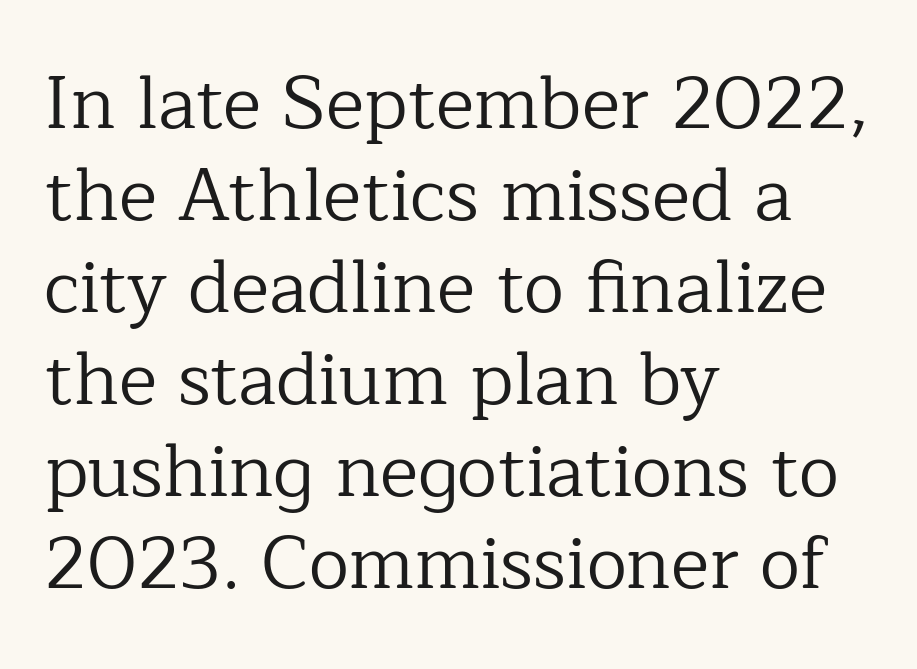
The rendering uses natural spacing where letterforms have individual widths. Baseline-to-baseline distance is the conventional proportion of letter height. Which margin do the lines hug? The left one — the right edge is uneven. The face used here is rendered with its standard letterfit.
